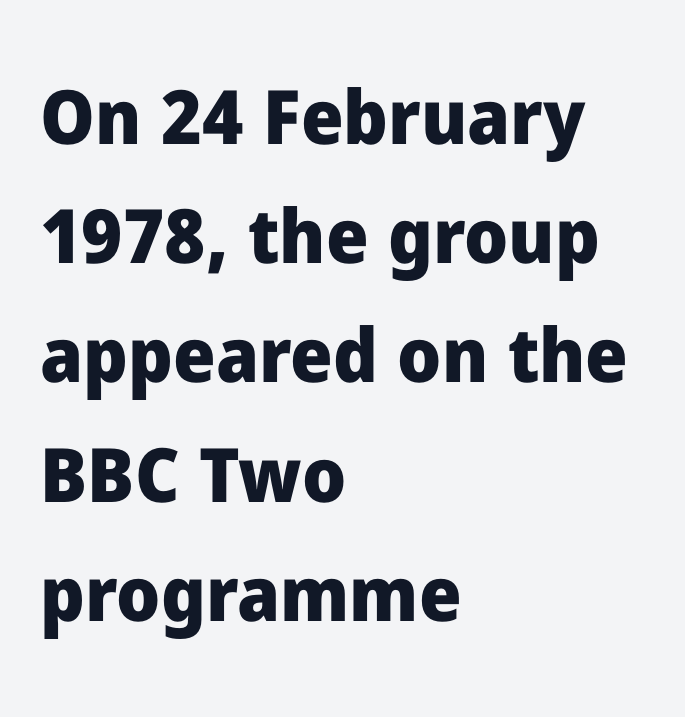
Q: Is the text bold? A: Yes.
Q: Is the text italic (slanted)? A: No, it is upright.
Q: Is the typeface a serif or a sans-serif typeface? A: Sans-serif.
Q: Is the text underlined? A: No.
Q: How is the paragraph aligned? A: Left-aligned.
Q: Is the spacing between letters normal or unusually wide? A: Normal.
Q: Is the spacing between lines tight, normal or loose? A: Normal.
Q: Width (condensed, normal, or wide)? A: Normal.
Q: Stroke contrast? A: Low.
Q: x-height? A: Medium.
Q: Monospaced? A: No.
